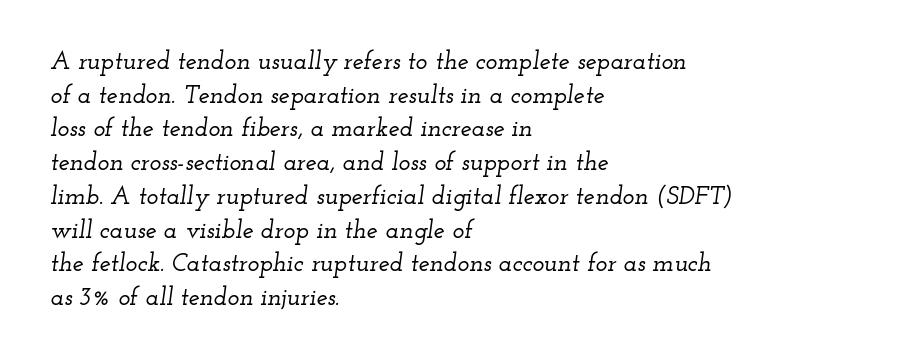
The image shows 25 px text type, italic (leaning right); set left-aligned, normal line spacing (1.35x), normal letter spacing, not underlined.
